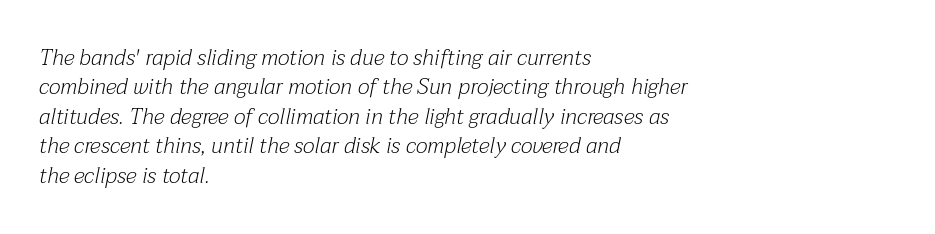
Q: Is the text bold? A: No.
Q: Is the text italic (slanted)? A: Yes, it leans right by about 12 degrees.
Q: Is the text underlined? A: No.
Q: How is the paragraph aligned? A: Left-aligned.
Q: Is the spacing between letters normal or unusually wide? A: Normal.
Q: Is the spacing between lines tight, normal or loose? A: Normal.
